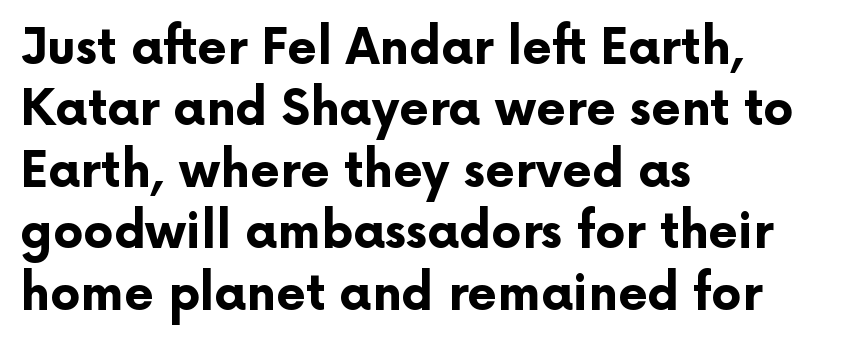
{"serif": "no", "italic": "no", "bold": "yes", "weight": "bold", "width": "normal", "stroke_contrast": "low", "x_height": "medium", "monospaced": "no", "underline": "no", "align": "left", "line_spacing": "normal", "line_spacing_ratio": 1.28, "letter_spacing": "normal", "letter_spacing_em": 0.0, "glyph_px": 48}
